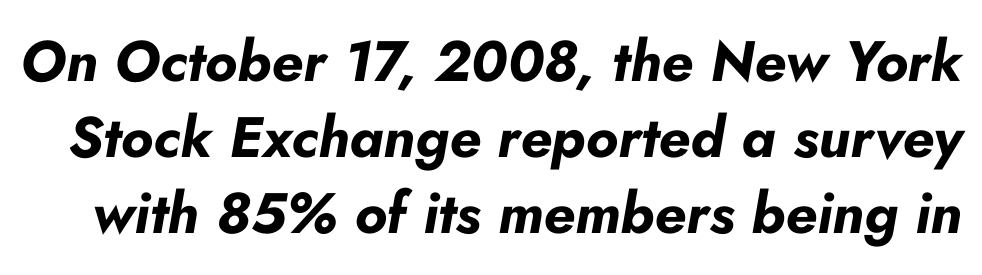
The image shows 57 px bold type, italic (leaning right); set normal line spacing (1.33x), normal letter spacing, not underlined; low stroke contrast and a small x-height.
